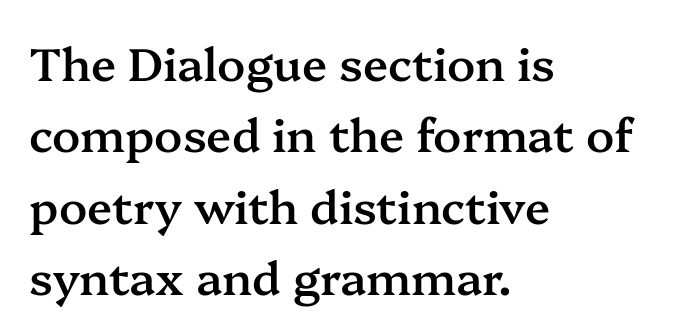
The image shows 46 px semibold serif type, upright; set left-aligned, normal line spacing (1.55x), normal letter spacing, not underlined; medium stroke contrast and a medium x-height.
